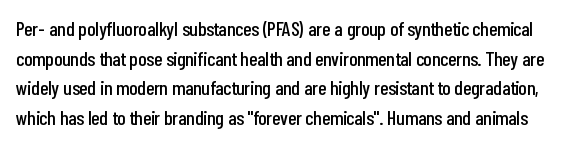
{"italic": "no", "underline": "no", "line_spacing": "normal", "line_spacing_ratio": 1.48, "letter_spacing": "normal", "letter_spacing_em": 0.0, "glyph_px": 20}
